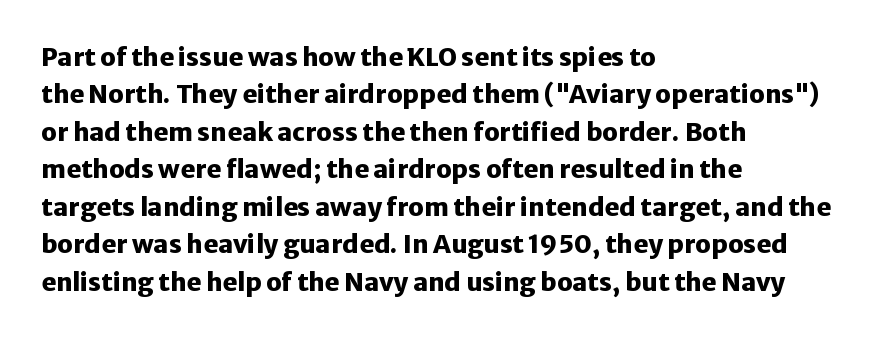
The image shows 25 px bold type, upright; set left-aligned, normal line spacing (1.5x), normal letter spacing, not underlined.
